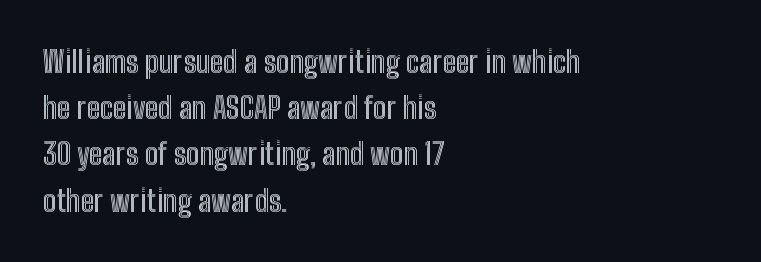
How would I describe the line gaps? Plain and ordinary. Here the glyphs are tracked normally, forming tight word shapes. The typography opts for an upright posture over an oblique one. These lines stack with their left ends in a neat column.
